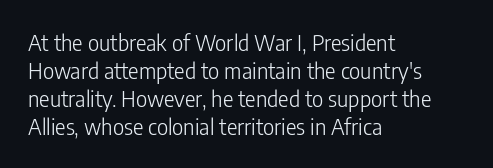
No extra ink here — the face is not bold. Students, observe: this is what conventionally led text looks like. Visually the block forms a straight wall on the left and a jagged coastline on the right. Clear beneath every line of the passage.
